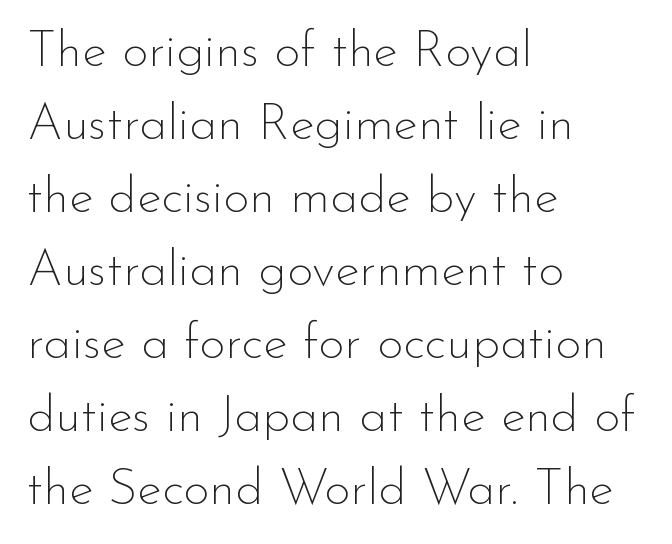
One glance says typical: line gaps are just what's usual. Compared with typical body copy, the letter spacing here is the same. Heaviness? Minimal to ordinary, like unemphasized prose. No word sits above an underline. The type family on display is of the sans-serif kind.
